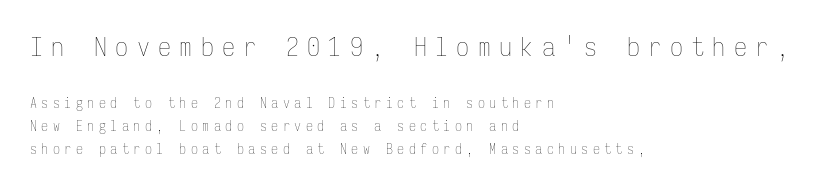
The image shows 26 px text type, upright; set left-aligned, normal line spacing (1.66x), unusually wide letter spacing (+0.32 em), not underlined; the first (top) block is 1.86x larger.
